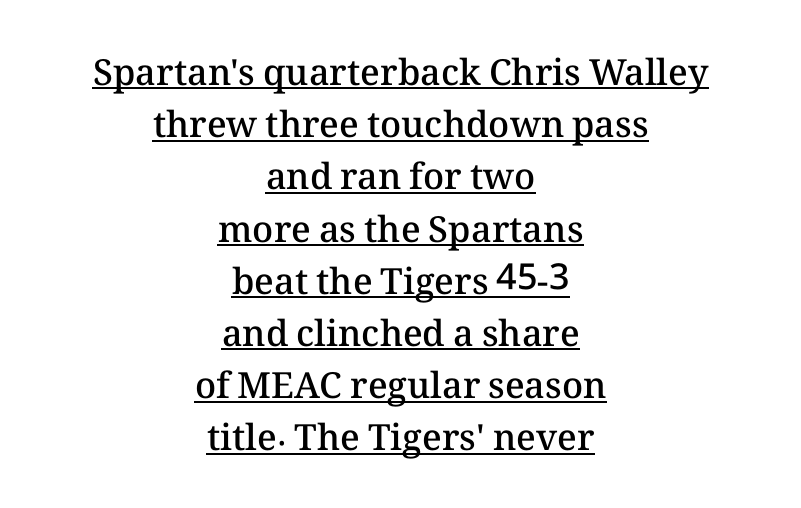
The image shows 36 px semibold type, upright; set centered, normal line spacing (1.45x), normal letter spacing, underlined; medium stroke contrast and a medium x-height.
